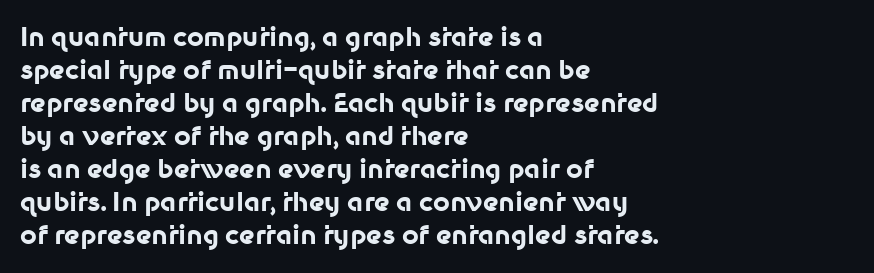
The leading is moderate, giving the passage an even texture. A dark, heavy texture on the line: the type is bold. Descenders hang freely into open space. Letter spacing: default. Notice how the passage keeps a crisp vertical edge on the left only. This is roman type, the default non-slanted kind.
